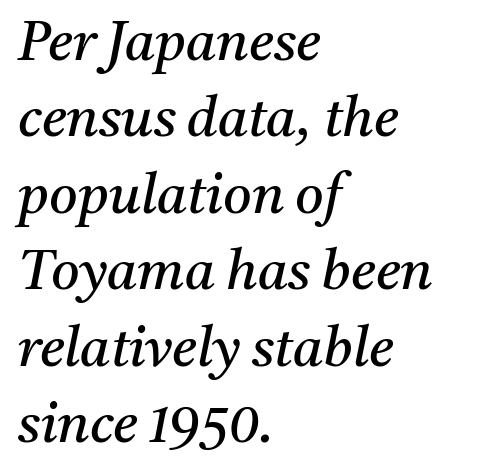
{"serif": "yes", "italic": "yes", "lean": "right", "slant_degrees": 11, "bold": "no", "weight": "regular", "width": "normal", "stroke_contrast": "medium", "x_height": "medium", "monospaced": "no", "underline": "no", "align": "left", "line_spacing": "normal", "line_spacing_ratio": 1.39, "letter_spacing": "normal", "letter_spacing_em": 0.0, "glyph_px": 55}
